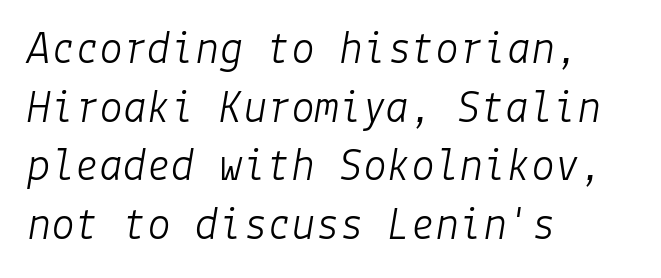
The image shows 48 px light type, italic (leaning right); set left-aligned, line spacing 1.22x, normal letter spacing, not underlined; low stroke contrast and a medium x-height.
